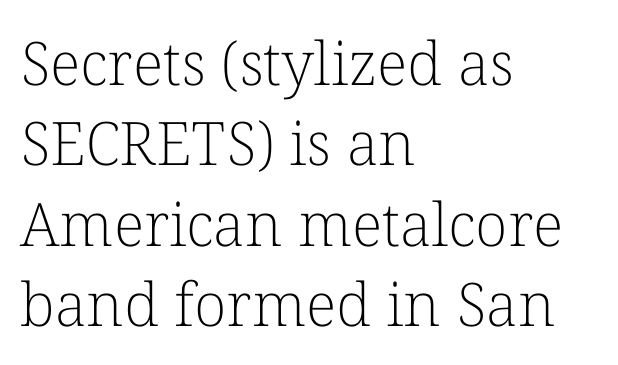
Q: Is the text bold? A: No.
Q: Is the text italic (slanted)? A: No, it is upright.
Q: Is the typeface a serif or a sans-serif typeface? A: Serif.
Q: Is the text underlined? A: No.
Q: How is the paragraph aligned? A: Left-aligned.
Q: Is the spacing between letters normal or unusually wide? A: Normal.
Q: Is the spacing between lines tight, normal or loose? A: Normal.
Q: Width (condensed, normal, or wide)? A: Normal.
Q: Stroke contrast? A: Low.
Q: x-height? A: Medium.
Q: Monospaced? A: No.
